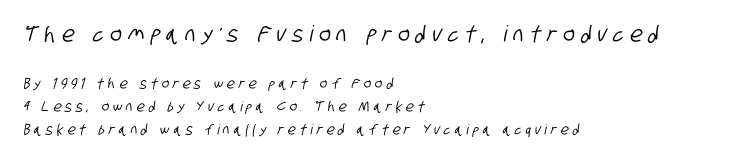
The image shows 22 px text type; set left-aligned, normal line spacing (1.62x), unusually wide letter spacing (+0.29 em), not underlined; the first (top) block is 1.57x larger.
